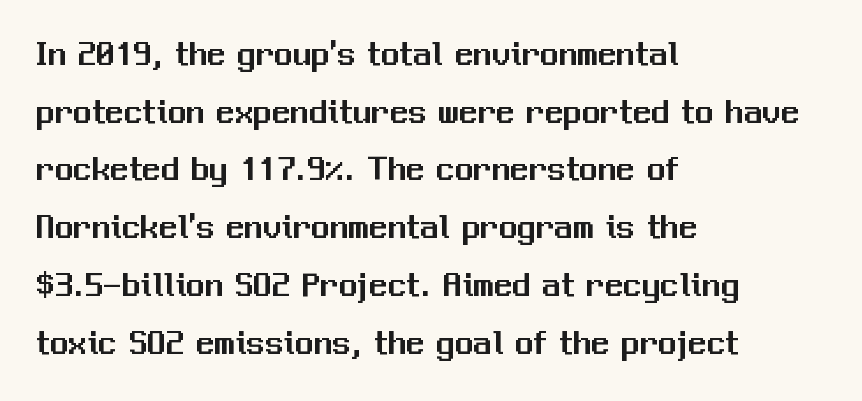
Q: Is the text italic (slanted)? A: No, it is upright.
Q: Is the typeface a serif or a sans-serif typeface? A: Sans-serif.
Q: Is the text underlined? A: No.
Q: How is the paragraph aligned? A: Left-aligned.
Q: Is the spacing between letters normal or unusually wide? A: Normal.
Q: Is the spacing between lines tight, normal or loose? A: Normal.
Q: Width (condensed, normal, or wide)? A: Normal.
Q: Stroke contrast? A: Medium.
Q: x-height? A: Medium.
Q: Monospaced? A: No.
